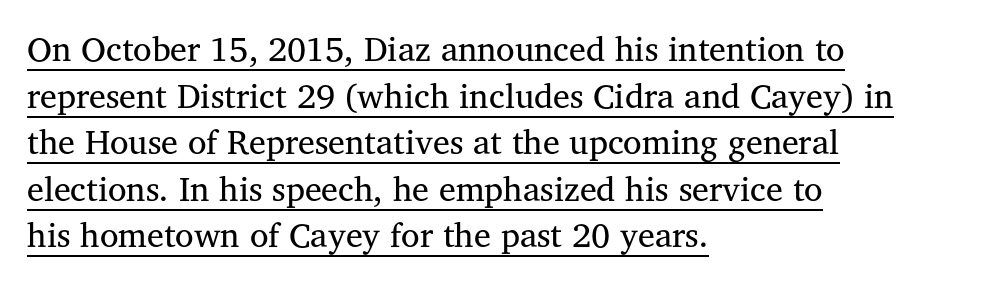
The image shows 34 px regular-weight serif type, upright; set left-aligned, normal line spacing (1.37x), normal letter spacing, underlined; medium stroke contrast and a medium x-height.
